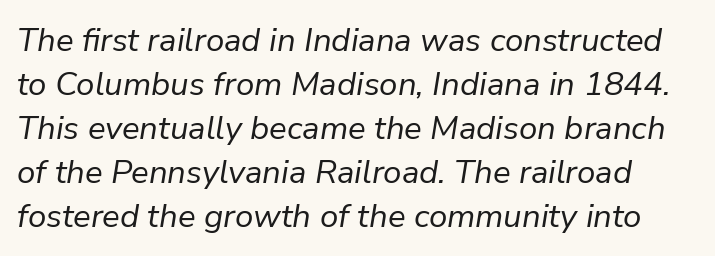
Q: Is the text bold? A: No.
Q: Is the text italic (slanted)? A: Yes, it leans right by about 9 degrees.
Q: Is the text underlined? A: No.
Q: Is the spacing between letters normal or unusually wide? A: Normal.
Q: Is the spacing between lines tight, normal or loose? A: Normal.
Q: Width (condensed, normal, or wide)? A: Normal.
Q: Stroke contrast? A: Low.
Q: x-height? A: Medium.
Q: Monospaced? A: No.
